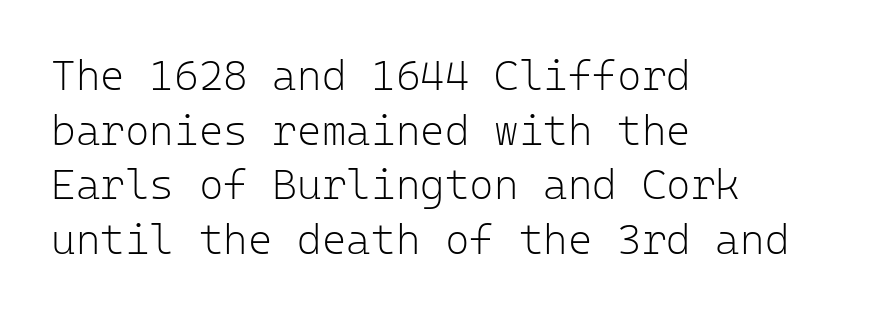
Q: Is the text bold? A: No.
Q: Is the text italic (slanted)? A: No, it is upright.
Q: Is the typeface a serif or a sans-serif typeface? A: Sans-serif.
Q: Is the text underlined? A: No.
Q: How is the paragraph aligned? A: Left-aligned.
Q: Is the spacing between letters normal or unusually wide? A: Normal.
Q: Is the spacing between lines tight, normal or loose? A: Normal.
Q: Width (condensed, normal, or wide)? A: Normal.
Q: Stroke contrast? A: Low.
Q: x-height? A: Medium.
Q: Monospaced? A: Yes.
